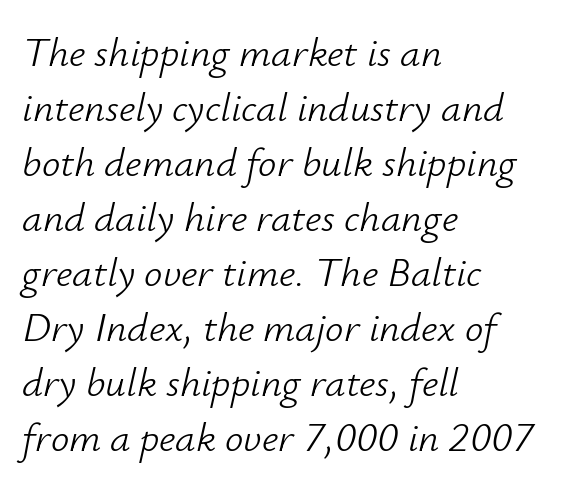
{"italic": "yes", "lean": "right", "slant_degrees": 12, "bold": "no", "weight": "light", "width": "normal", "stroke_contrast": "low", "x_height": "small", "monospaced": "no", "underline": "no", "align": "left", "line_spacing": "normal", "line_spacing_ratio": 1.34, "letter_spacing": "normal", "letter_spacing_em": 0.0, "glyph_px": 41}
